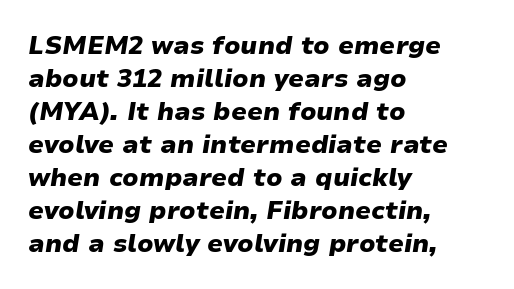
Each line starts at the same left margin while the right side varies. Clear beneath every line of the passage. Set as a true bold cut, around the 700 mark. The rendering keeps characters at their native spacing. Slanted lettering throughout. A typesetter would call this leading conventional body-copy spacing.
